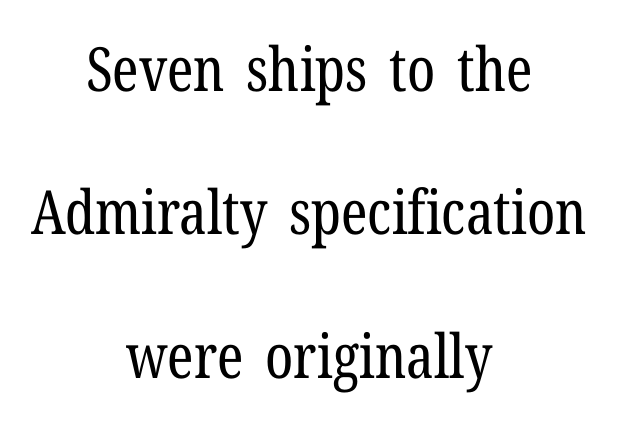
Q: Is the text bold? A: No.
Q: Is the text italic (slanted)? A: No, it is upright.
Q: Is the typeface a serif or a sans-serif typeface? A: Serif.
Q: Is the text underlined? A: No.
Q: How is the paragraph aligned? A: Centered.
Q: Is the spacing between letters normal or unusually wide? A: Normal.
Q: Is the spacing between lines tight, normal or loose? A: Loose.
Q: Width (condensed, normal, or wide)? A: Condensed.
Q: Stroke contrast? A: Low.
Q: x-height? A: Medium.
Q: Monospaced? A: No.
